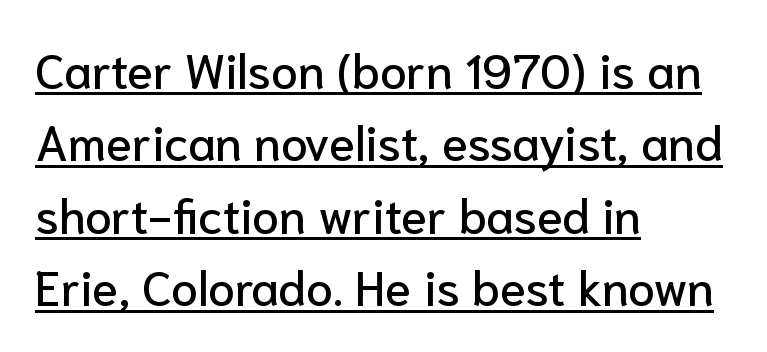
The image shows 48 px sans-serif type, upright; set left-aligned, normal line spacing (1.51x), normal letter spacing, underlined; low stroke contrast and a medium x-height.
